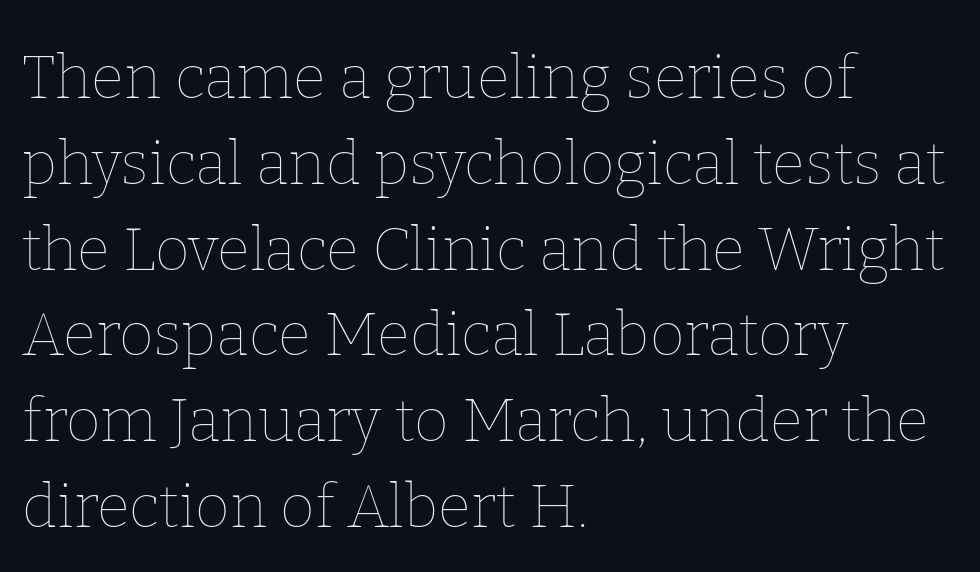
Decoration check: the copy has no underline. The strokes are not fattened; the text isn't bold. Evenly set lines give the paragraph a standard silhouette. The letters advance in unequal steps, a hallmark of proportional type. Is the letter spacing exaggerated? No — it looks like the ordinary default. The typography opts for an upright posture over an oblique one.
